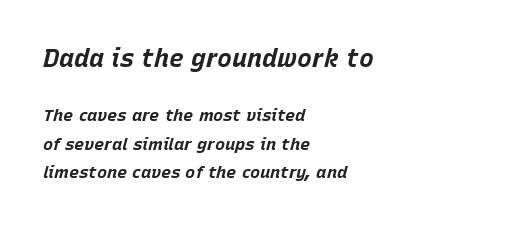
Alignment: flush left. The space directly below the letters is spotless. Is the type slanted? Yes — the strokes lean at a clear angle. Inter-character spacing is left at the font's built-in metrics.
